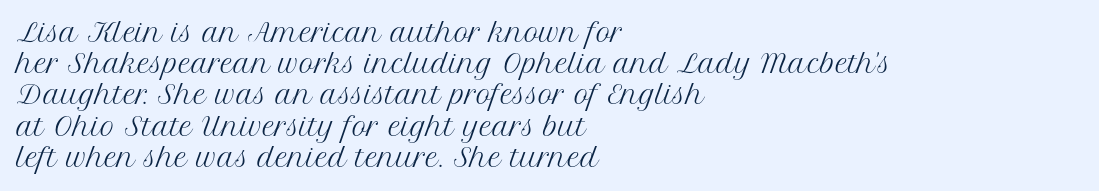
Q: Is the text bold? A: No.
Q: Is the text italic (slanted)? A: Yes.
Q: Is the text underlined? A: No.
Q: How is the paragraph aligned? A: Left-aligned.
Q: Is the spacing between letters normal or unusually wide? A: Normal.
Q: Is the spacing between lines tight, normal or loose? A: Normal.
